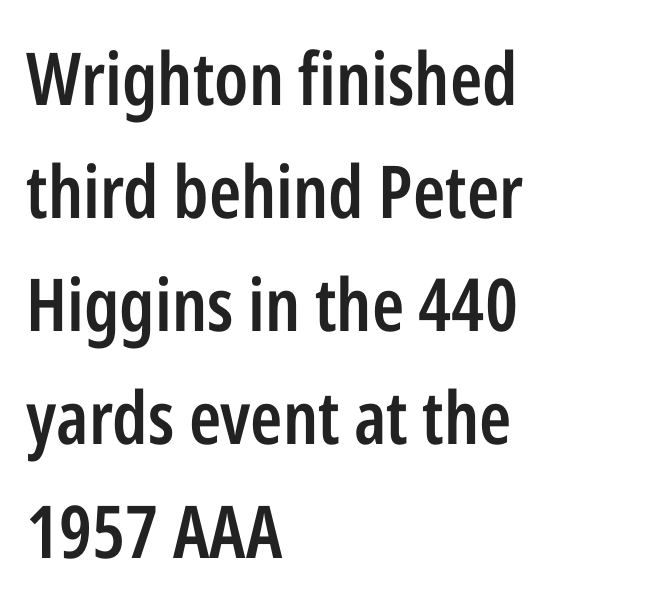
Horizontally, the lines are justified to the leading edge only. Default kerning and tracking; the words read as compact shapes. Designer's note — italics off, roman on. Line spacing here is normal. Is this a fixed-width face? No — the glyphs have proportional, varying widths. The passage shown is not underscored anywhere.
